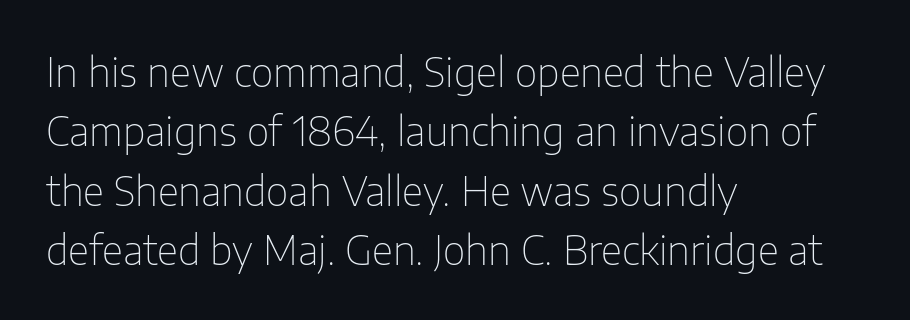
Notice how the stems are strictly vertical — no italics here. Plain, unruled lines of type. The weight tops out at a normal text grade. Proportional: the letters do not fall into vertical columns.
